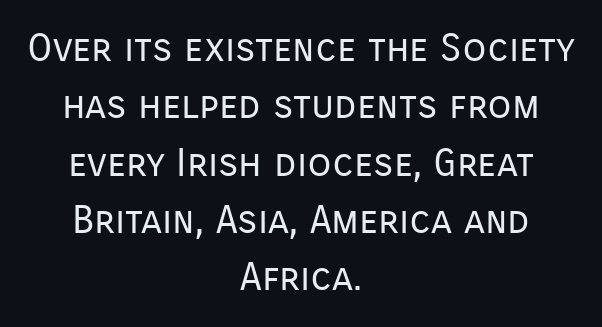
The image shows 39 px regular-weight sans-serif type, upright; set centered, normal line spacing (1.47x), normal letter spacing, not underlined; low stroke contrast and a medium x-height.
